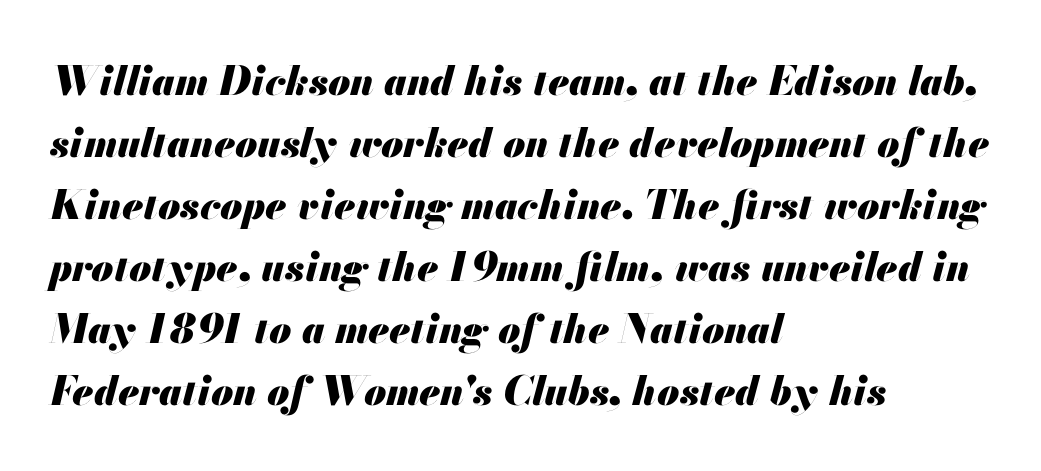
The specimen reads as italic at a glance. Check the space under the baseline: it is left empty. How would I describe the line gaps? Plain and ordinary. Every row of glyphs begins at an identical x-position on the left.
